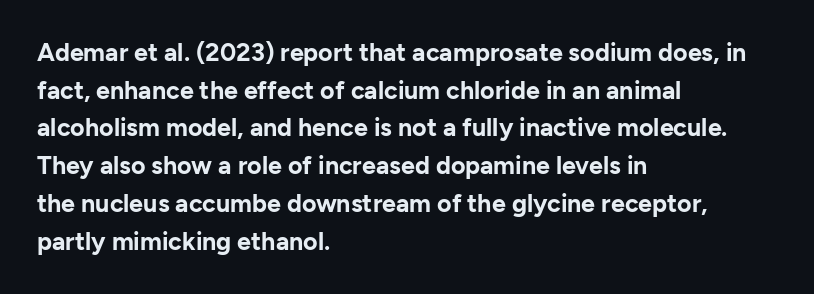
Students, note that the glyphs here touch the page at normal intervals. The vertical gap from one line to the next is medium. The lettering stays uniformly vertical, giving the passage a roman look. The lines are quadded left. Heft: maximum for text — a bold. Type without underlining.
